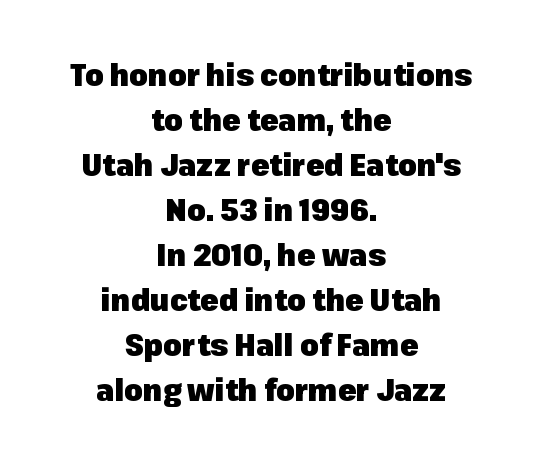
In CSS terms this would be text-align: center. Rendered with straight, roman letterforms. Examine the stroke ends and you'll find no serifs. This is heavy type, rendered in bold.
